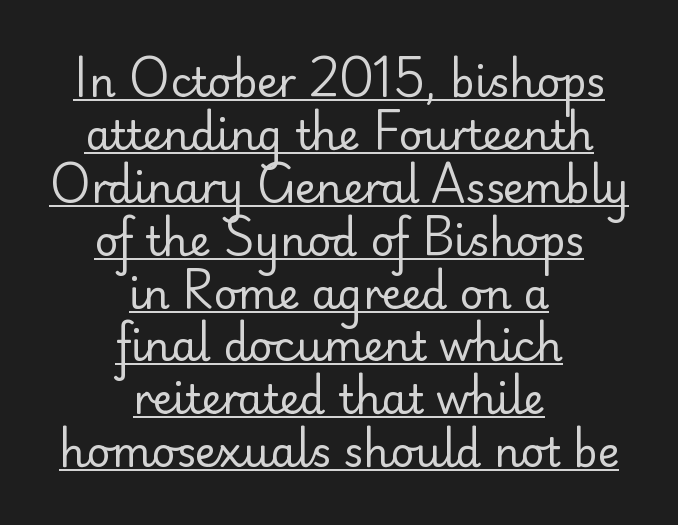
{"serif": "no", "italic": "no", "bold": "no", "weight": "regular", "width": "normal", "stroke_contrast": "low", "x_height": "small", "monospaced": "no", "underline": "yes", "align": "center", "line_spacing": "normal", "line_spacing_ratio": 1.29, "letter_spacing": "normal", "letter_spacing_em": 0.0, "glyph_px": 41}
